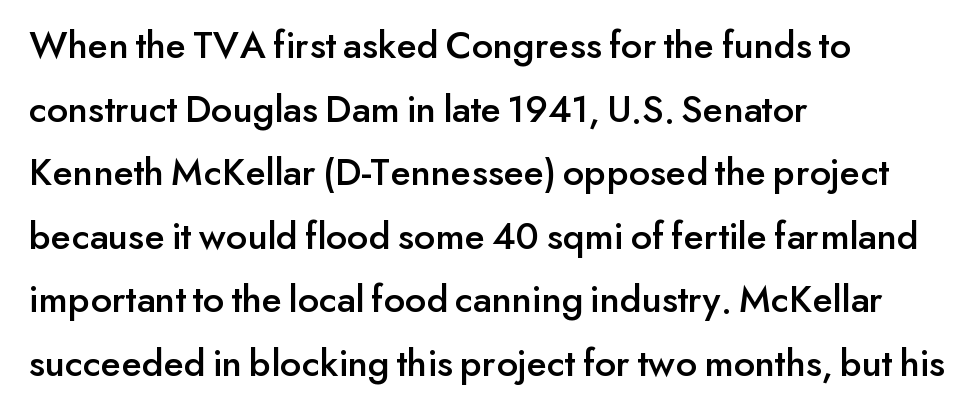
One-word summary of the alignment: left. This block has exactly the height ordinary leading produces. The passage shown is typed in a proportional face where columns would drift. Honestly, the letter spacing is just normal — you wouldn't notice it.
